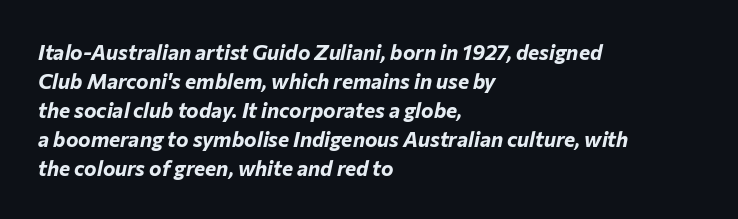
Q: Is the text bold? A: Yes.
Q: Is the text italic (slanted)? A: Yes, it leans right by about 12 degrees.
Q: Is the text underlined? A: No.
Q: How is the paragraph aligned? A: Left-aligned.
Q: Is the spacing between letters normal or unusually wide? A: Normal.
Q: Is the spacing between lines tight, normal or loose? A: Normal.
